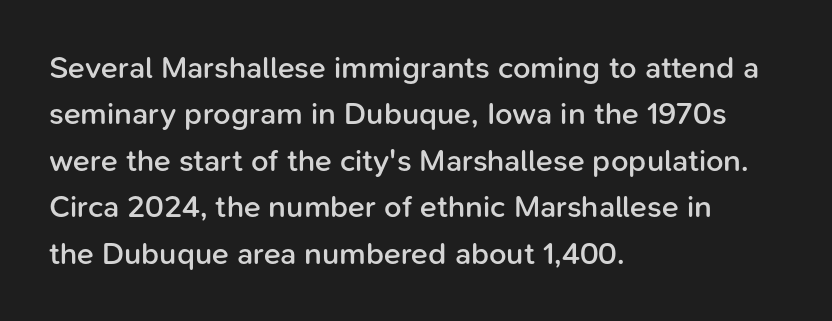
Here the designer chose a conventional face with non-uniform glyph widths. The passage is arranged the way most books set body copy — flush left. Nobody drew a line under any word here. A roman cut, with each character standing at attention.
